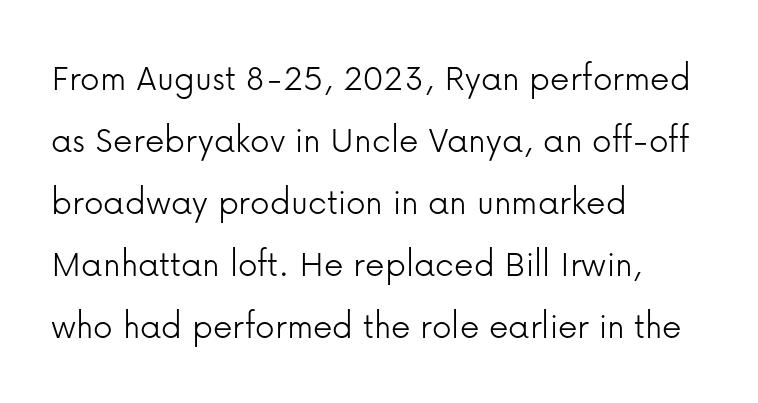
{"serif": "no", "italic": "no", "bold": "no", "weight": "light", "width": "normal", "stroke_contrast": "low", "x_height": "medium", "monospaced": "no", "underline": "no", "align": "left", "line_spacing": "normal", "line_spacing_ratio": 1.59, "letter_spacing": "normal", "letter_spacing_em": 0.0, "glyph_px": 39}
